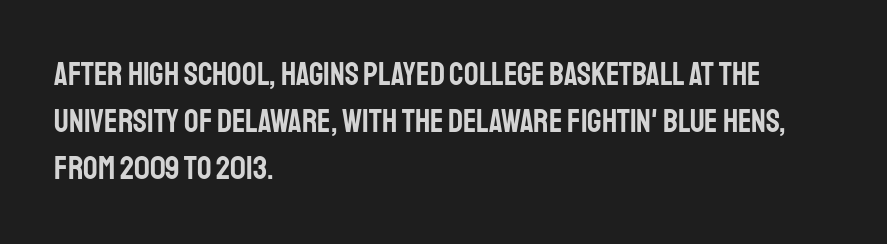
The image shows 32 px condensed sans-serif type, upright; set left-aligned, normal line spacing (1.47x), normal letter spacing, not underlined; low stroke contrast and a large x-height.
